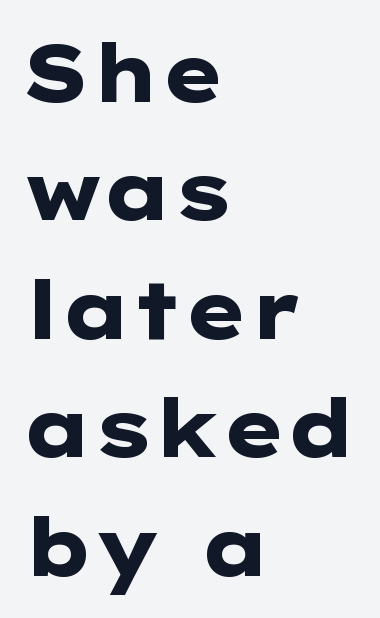
The image shows 80 px heavy, wide sans-serif type, upright; set left-aligned, normal line spacing (1.48x), normal letter spacing, not underlined; low stroke contrast and a medium x-height.
